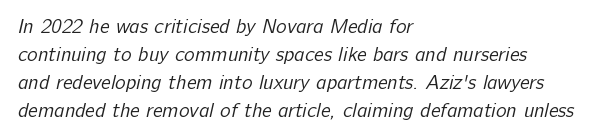
The image shows 20 px text type; set left-aligned, normal line spacing (1.4x), normal letter spacing, not underlined.
